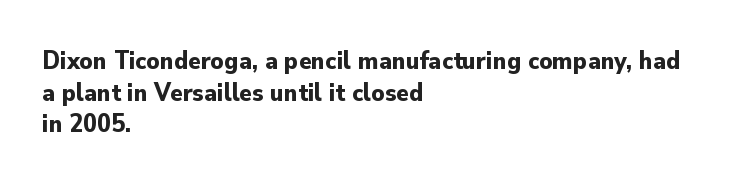
Q: Is the text bold? A: Yes.
Q: Is the text italic (slanted)? A: No, it is upright.
Q: Is the text underlined? A: No.
Q: How is the paragraph aligned? A: Left-aligned.
Q: Is the spacing between letters normal or unusually wide? A: Normal.
